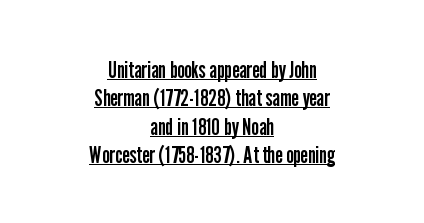
{"italic": "no", "bold": "no", "underline": "yes", "align": "center", "line_spacing_ratio": 1.18, "letter_spacing": "normal", "letter_spacing_em": 0.0, "glyph_px": 24}
